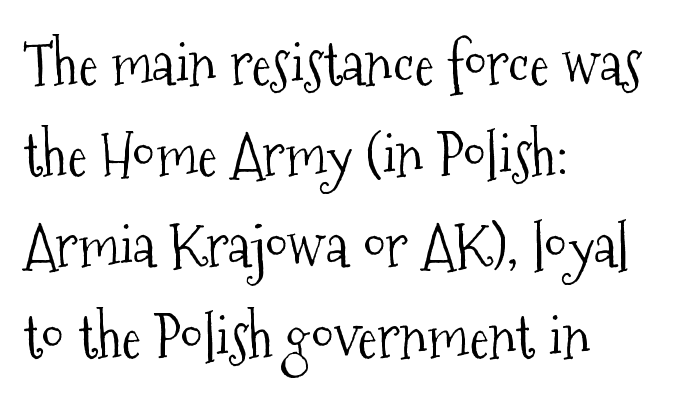
The image shows 59 px light, condensed serif type, upright; set left-aligned, normal line spacing (1.54x), normal letter spacing, not underlined; medium stroke contrast and a medium x-height.
